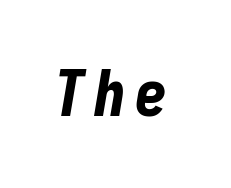
The image shows 65 px bold, condensed type, italic (leaning right), monospaced; set not underlined; low stroke contrast and a medium x-height.
